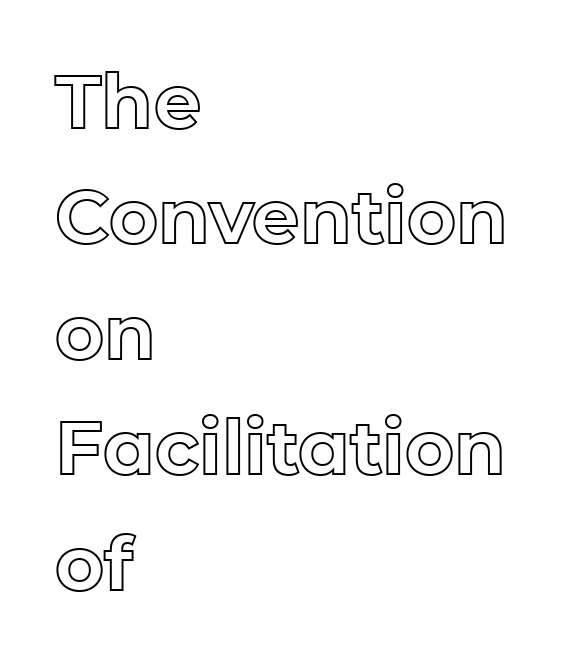
The image shows 75 px text type, upright; set left-aligned, normal line spacing (1.54x), normal letter spacing, not underlined; a medium x-height.
